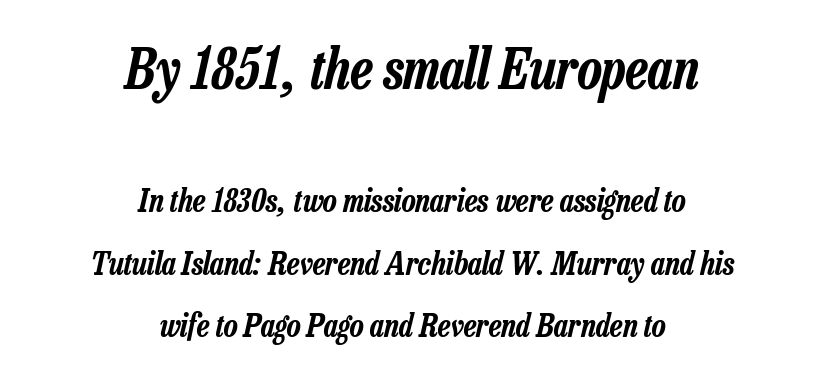
The image shows 56 px condensed type, italic (leaning right); set centered, loose line spacing (1.94x), normal letter spacing, not underlined; the first (top) block is 1.75x larger; low stroke contrast and a medium x-height.
